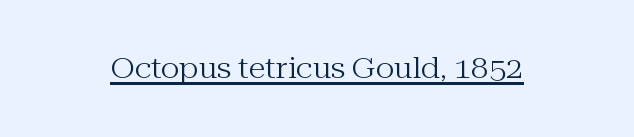
{"serif": "yes", "italic": "no", "bold": "no", "weight": "regular", "width": "normal", "stroke_contrast": "medium", "x_height": "medium", "monospaced": "no", "underline": "yes", "letter_spacing": "normal", "letter_spacing_em": 0.0, "glyph_px": 28}
